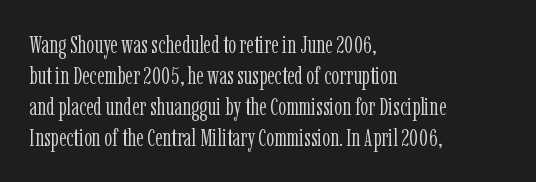
The image shows 25 px text type, upright; set left-aligned, line spacing 1.24x, normal letter spacing, not underlined.
